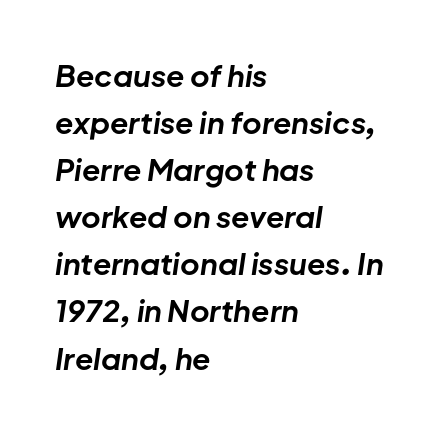
{"italic": "yes", "lean": "right", "slant_degrees": 8, "bold": "yes", "weight": "bold", "width": "normal", "stroke_contrast": "low", "x_height": "medium", "monospaced": "no", "underline": "no", "align": "left", "line_spacing": "normal", "line_spacing_ratio": 1.57, "letter_spacing": "normal", "letter_spacing_em": 0.0, "glyph_px": 30}
